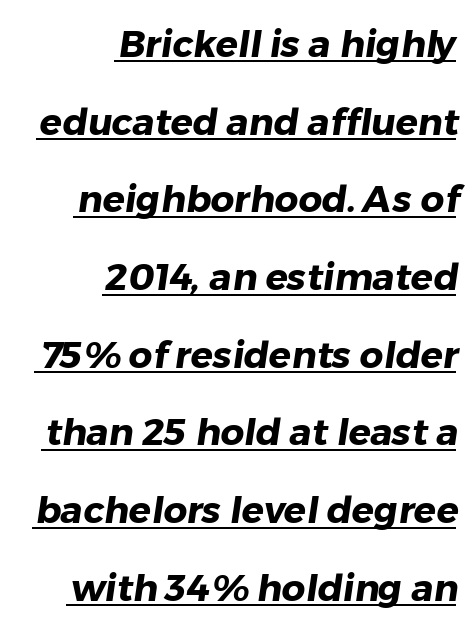
The image shows 37 px heavy sans-serif type; set right-aligned, loose line spacing (2.1x), normal letter spacing, underlined; low stroke contrast and a medium x-height.
